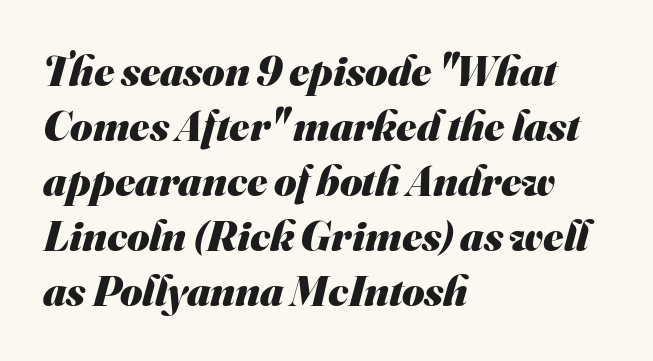
{"serif": "no", "bold": "yes", "weight": "heavy", "width": "normal", "stroke_contrast": "medium", "x_height": "small", "monospaced": "no", "underline": "no", "align": "left", "line_spacing": "normal", "line_spacing_ratio": 1.28, "letter_spacing": "normal", "letter_spacing_em": 0.0, "glyph_px": 43}
